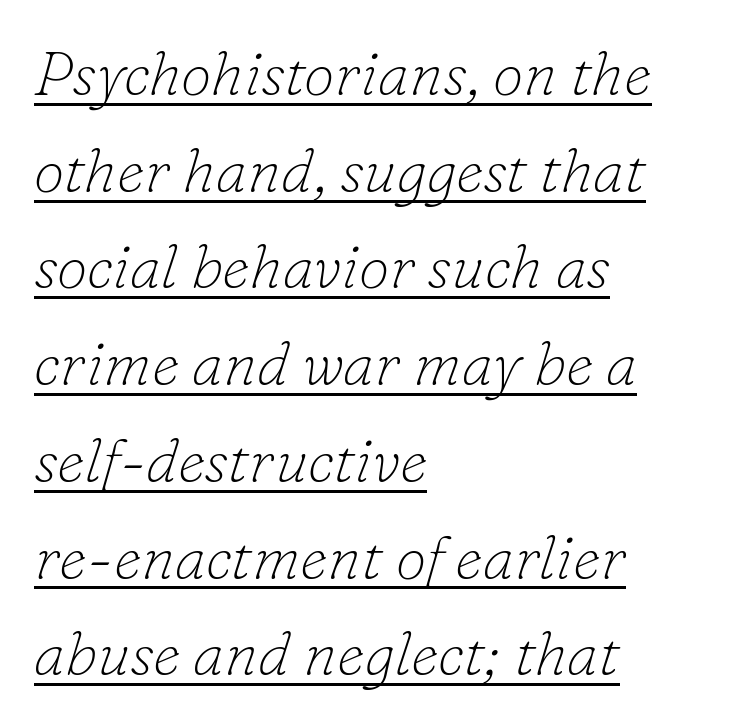
The image shows 62 px thin serif type, italic (leaning right); set left-aligned, normal line spacing (1.56x), normal letter spacing, underlined; low stroke contrast and a small x-height.
